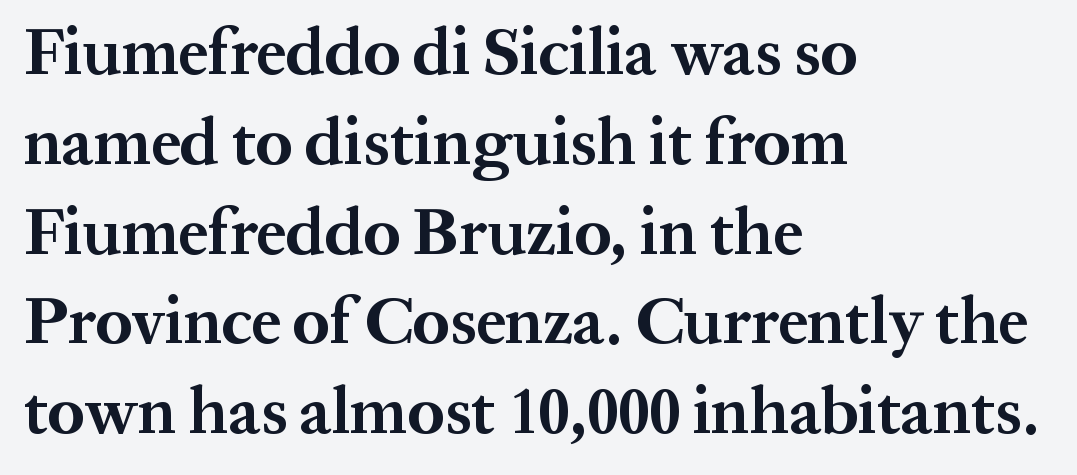
The image shows 66 px bold serif type, upright; set left-aligned, normal line spacing (1.36x), normal letter spacing, not underlined; medium stroke contrast and a medium x-height.
